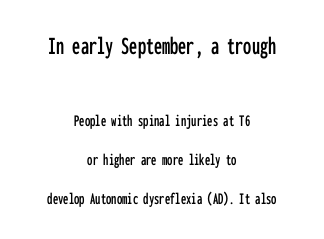
Q: Is the text italic (slanted)? A: No, it is upright.
Q: Is the text underlined? A: No.
Q: How is the paragraph aligned? A: Centered.
Q: Is the spacing between letters normal or unusually wide? A: Normal.
Q: Is the spacing between lines tight, normal or loose? A: Loose.
Q: Which block of text is set in a larger size, the first (top) or the second (bottom)? A: The first (top) one.
